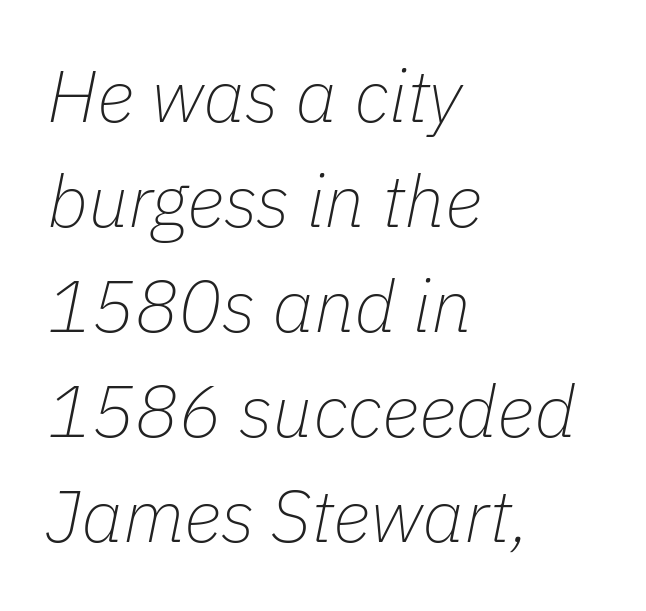
Looks like regular typesetting: each glyph gets only the width it needs. The type is set solid horizontally, with unmodified tracking. The weight tops out at a normal text grade. Bare-footed words on every line. The typesetter chose a ragged-right arrangement here.
